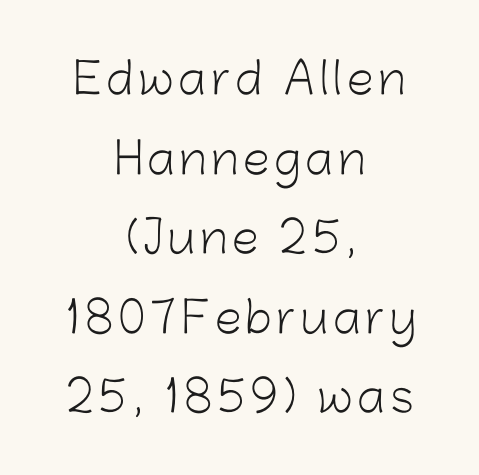
The image shows 43 px light sans-serif type, upright; set centered, line spacing 1.85x, not underlined; low stroke contrast and a medium x-height.
